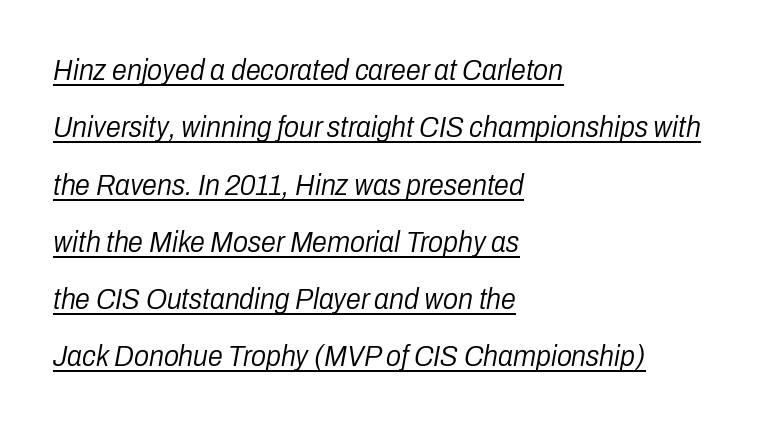
The image shows 30 px light, condensed type, italic (leaning right); set left-aligned, loose line spacing (1.91x), normal letter spacing, underlined; low stroke contrast and a medium x-height.
